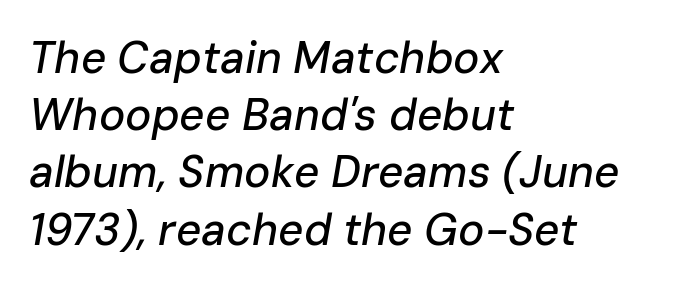
Q: Is the text italic (slanted)? A: Yes, it leans right by about 10 degrees.
Q: Is the text underlined? A: No.
Q: How is the paragraph aligned? A: Left-aligned.
Q: Is the spacing between letters normal or unusually wide? A: Normal.
Q: Is the spacing between lines tight, normal or loose? A: Normal.
Q: Width (condensed, normal, or wide)? A: Normal.
Q: Stroke contrast? A: Low.
Q: x-height? A: Medium.
Q: Monospaced? A: No.
